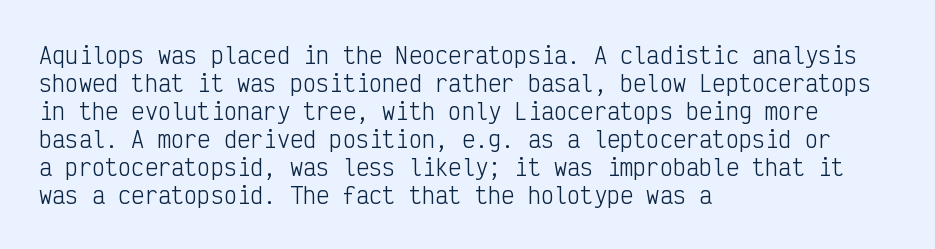
The image shows 22 px text type, upright; set left-aligned, normal line spacing (1.27x), normal letter spacing, not underlined.
